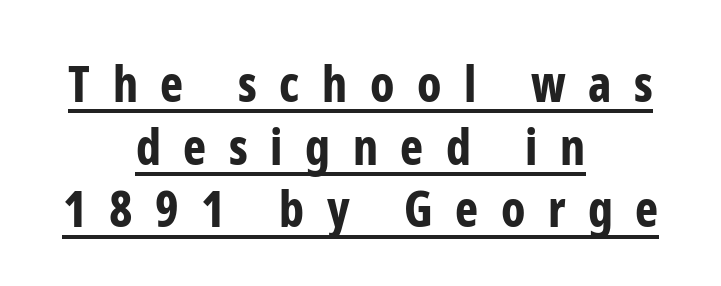
Q: Is the text bold? A: Yes.
Q: Is the text italic (slanted)? A: No, it is upright.
Q: Is the typeface a serif or a sans-serif typeface? A: Sans-serif.
Q: Is the text underlined? A: Yes.
Q: How is the paragraph aligned? A: Centered.
Q: Is the spacing between letters normal or unusually wide? A: Unusually wide.
Q: Is the spacing between lines tight, normal or loose? A: Normal.
Q: Width (condensed, normal, or wide)? A: Condensed.
Q: Stroke contrast? A: Low.
Q: x-height? A: Medium.
Q: Monospaced? A: No.
